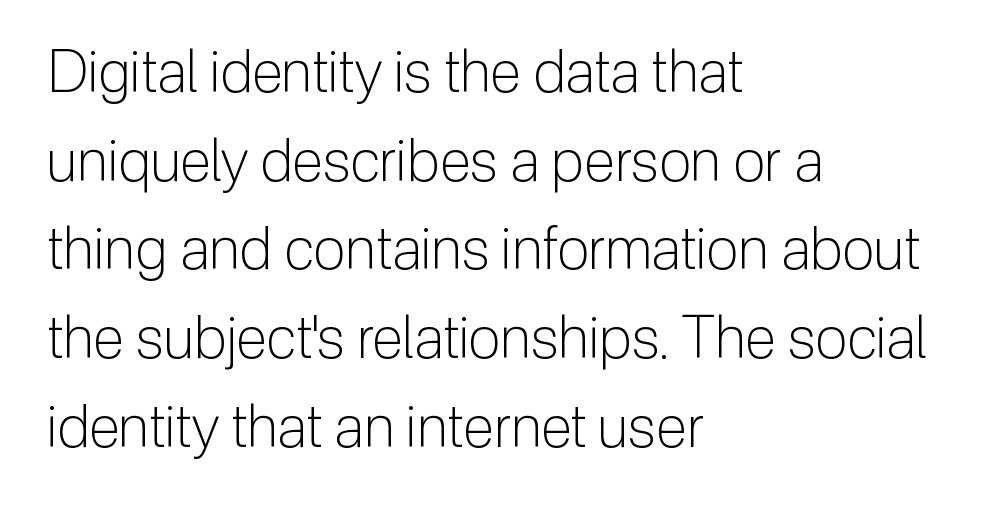
{"serif": "no", "italic": "no", "bold": "no", "weight": "light", "width": "normal", "stroke_contrast": "low", "x_height": "medium", "monospaced": "no", "underline": "no", "align": "left", "line_spacing": "normal", "line_spacing_ratio": 1.53, "letter_spacing": "normal", "letter_spacing_em": 0.0, "glyph_px": 58}
